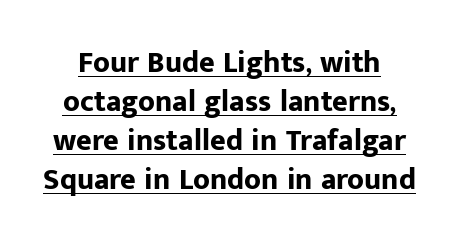
The image shows 30 px bold sans-serif type, upright; set normal line spacing (1.3x), normal letter spacing, underlined; low stroke contrast and a medium x-height.
